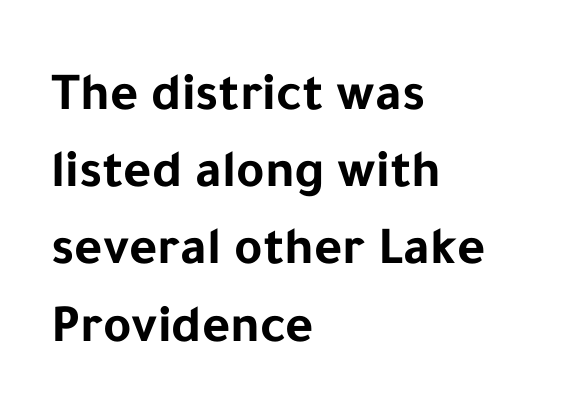
{"serif": "no", "italic": "no", "bold": "yes", "weight": "bold", "width": "normal", "stroke_contrast": "low", "x_height": "medium", "monospaced": "no", "underline": "no", "align": "left", "line_spacing": "normal", "line_spacing_ratio": 1.43, "letter_spacing": "normal", "letter_spacing_em": 0.0, "glyph_px": 54}
